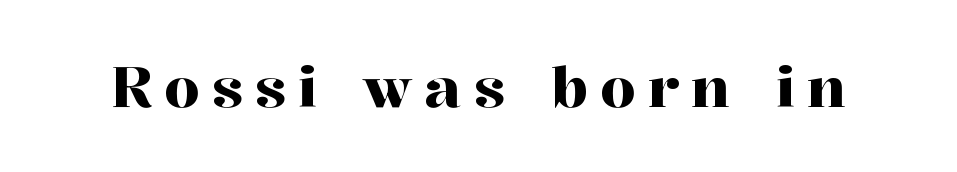
The image shows 56 px serif type, upright; set unusually wide letter spacing (+0.22 em), not underlined; high stroke contrast and a medium x-height.
